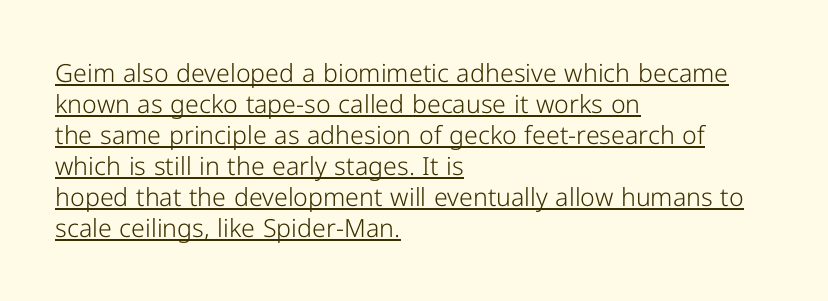
{"italic": "no", "bold": "no", "underline": "yes", "align": "left", "line_spacing_ratio": 1.24, "letter_spacing": "normal", "letter_spacing_em": 0.0, "glyph_px": 25}
